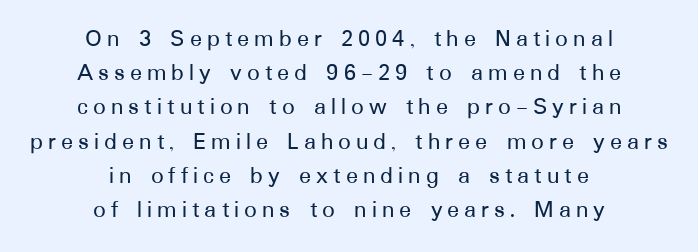
The image shows 25 px text type, upright; set centered, normal line spacing (1.37x), unusually wide letter spacing (+0.2 em), not underlined.
